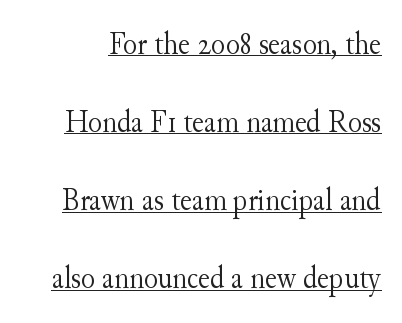
Caption: face not bold, strokes unweighted. Each word holds together tightly as a unit, with standard inter-letter gaps. This rendering features underlined lettering. Designer's note — italics off, roman on. Examine the stroke ends and you'll spot serifs.
